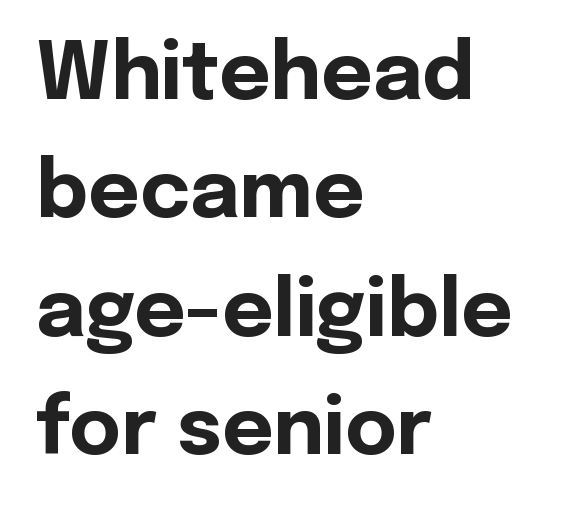
The image shows 79 px bold sans-serif type, upright; set left-aligned, normal line spacing (1.5x), normal letter spacing, not underlined; a medium x-height.
